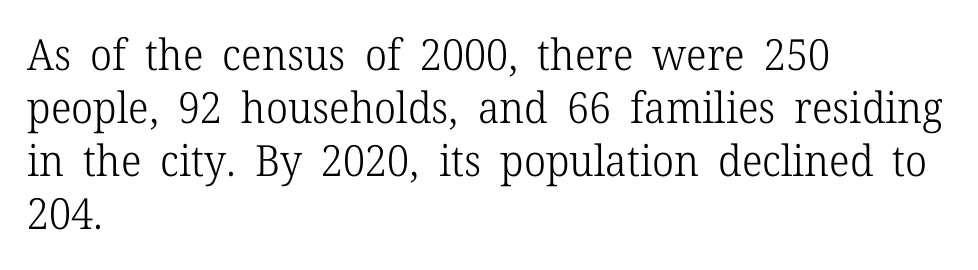
The image shows 43 px light serif type, upright; set left-aligned, line spacing 1.23x, normal letter spacing, not underlined; low stroke contrast and a medium x-height.
